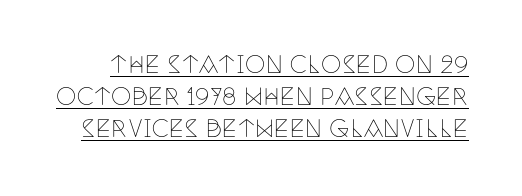
{"italic": "no", "bold": "no", "underline": "yes", "line_spacing": "normal", "line_spacing_ratio": 1.39, "letter_spacing": "normal", "letter_spacing_em": 0.0, "glyph_px": 23}
